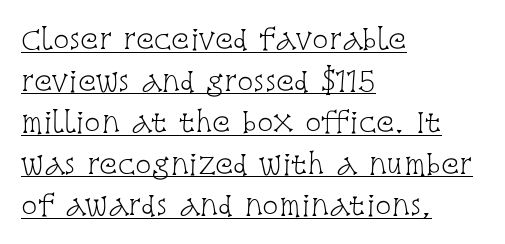
The image shows 27 px text type, upright; set left-aligned, normal line spacing (1.54x), normal letter spacing, underlined.
